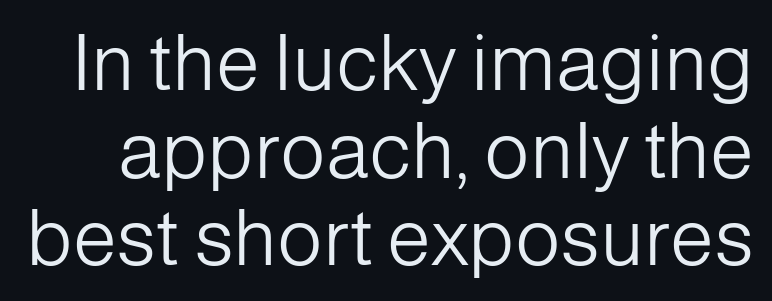
Quick note: underline off. The strokes are not fattened; the text isn't bold. To sum up the face: it is a sans, with no serifs. There is no visible air inserted between adjacent glyphs. The passage shown is typed in a proportional face where columns would drift.
